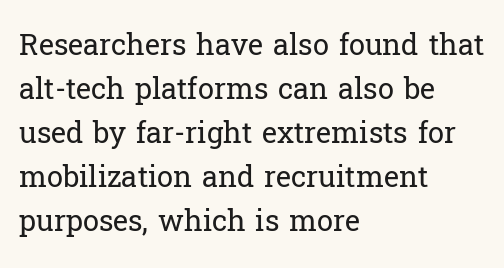
Q: Is the text bold? A: No.
Q: Is the text italic (slanted)? A: No, it is upright.
Q: Is the typeface a serif or a sans-serif typeface? A: Serif.
Q: Is the text underlined? A: No.
Q: How is the paragraph aligned? A: Left-aligned.
Q: Is the spacing between letters normal or unusually wide? A: Normal.
Q: Is the spacing between lines tight, normal or loose? A: Normal.
Q: Width (condensed, normal, or wide)? A: Normal.
Q: Stroke contrast? A: Low.
Q: x-height? A: Medium.
Q: Monospaced? A: No.
